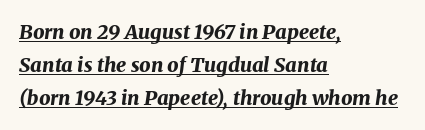
{"italic": "yes", "lean": "right", "slant_degrees": 8, "bold": "yes", "underline": "yes", "align": "left", "line_spacing": "normal", "line_spacing_ratio": 1.65, "letter_spacing": "normal", "letter_spacing_em": 0.0, "glyph_px": 20}
